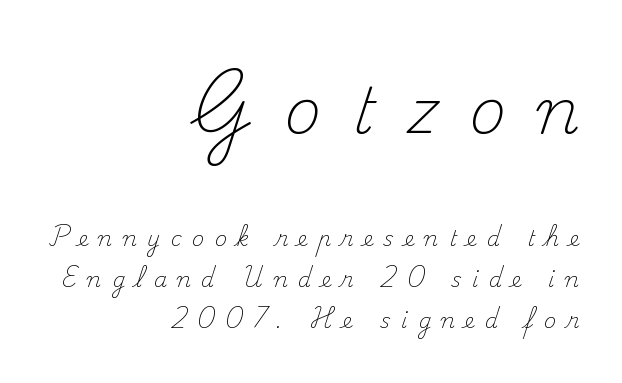
Q: Is the text bold? A: No.
Q: Is the text italic (slanted)? A: Yes.
Q: Is the typeface a serif or a sans-serif typeface? A: Serif.
Q: Is the text underlined? A: No.
Q: How is the paragraph aligned? A: Right-aligned.
Q: Is the spacing between letters normal or unusually wide? A: Unusually wide.
Q: Is the spacing between lines tight, normal or loose? A: Loose.
Q: Which block of text is set in a larger size, the first (top) or the second (bottom)? A: The first (top) one.
Q: Width (condensed, normal, or wide)? A: Normal.
Q: Stroke contrast? A: Medium.
Q: x-height? A: Small.
Q: Monospaced? A: No.
